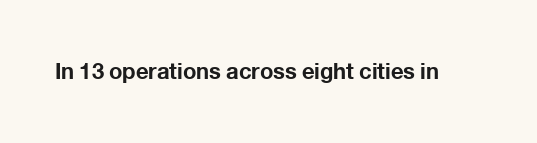
Q: Is the text bold? A: Yes.
Q: Is the text italic (slanted)? A: No, it is upright.
Q: Is the text underlined? A: No.
Q: Is the spacing between letters normal or unusually wide? A: Normal.
